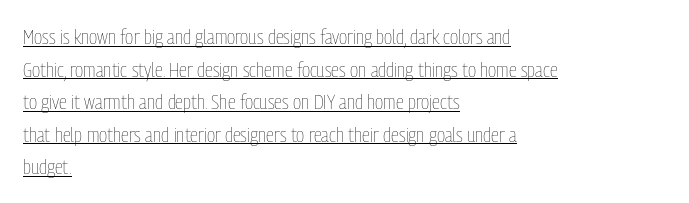
Q: Is the text bold? A: No.
Q: Is the text italic (slanted)? A: No, it is upright.
Q: Is the text underlined? A: Yes.
Q: How is the paragraph aligned? A: Left-aligned.
Q: Is the spacing between letters normal or unusually wide? A: Normal.
Q: Is the spacing between lines tight, normal or loose? A: Normal.
